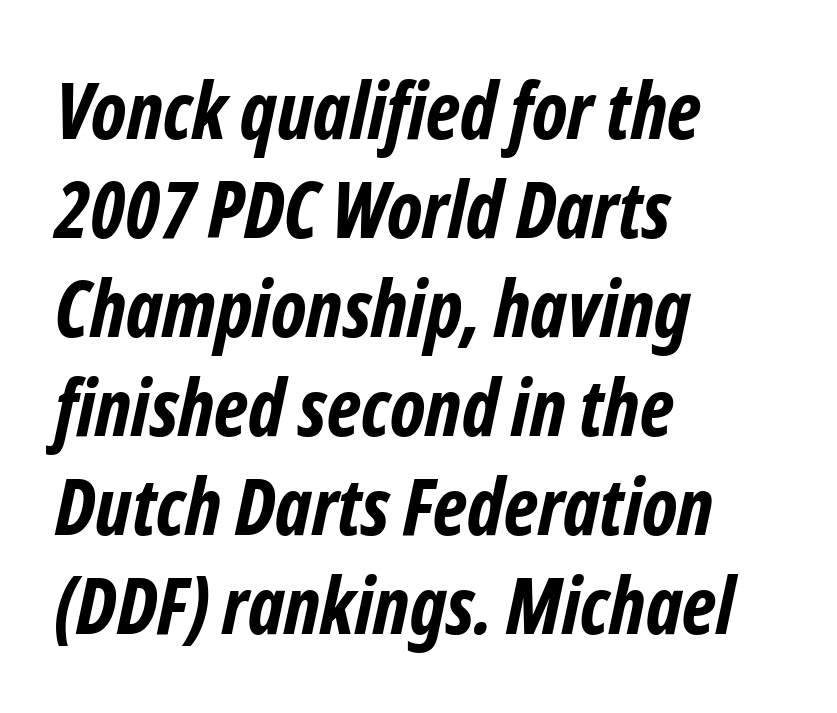
{"serif": "no", "bold": "yes", "weight": "bold", "width": "condensed", "stroke_contrast": "low", "x_height": "medium", "monospaced": "no", "underline": "no", "align": "left", "line_spacing": "normal", "line_spacing_ratio": 1.27, "letter_spacing": "normal", "letter_spacing_em": 0.0, "glyph_px": 78}
